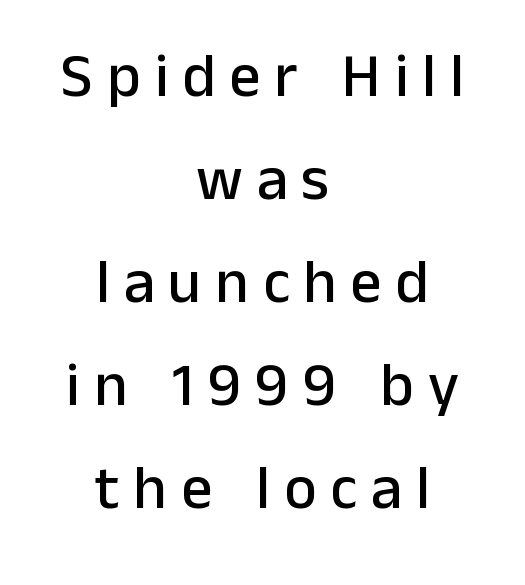
Q: Is the text italic (slanted)? A: No, it is upright.
Q: Is the typeface a serif or a sans-serif typeface? A: Sans-serif.
Q: Is the text underlined? A: No.
Q: How is the paragraph aligned? A: Centered.
Q: Is the spacing between letters normal or unusually wide? A: Unusually wide.
Q: Is the spacing between lines tight, normal or loose? A: Normal.
Q: Width (condensed, normal, or wide)? A: Normal.
Q: Stroke contrast? A: Low.
Q: x-height? A: Medium.
Q: Monospaced? A: No.
